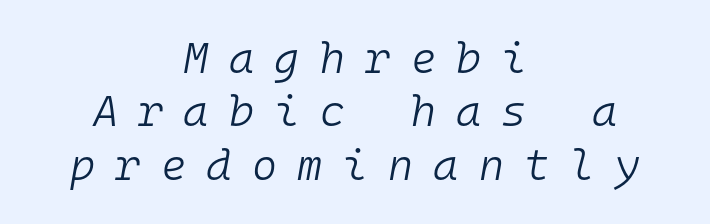
Q: Is the text bold? A: No.
Q: Is the text italic (slanted)? A: Yes, it leans right by about 10 degrees.
Q: Is the text underlined? A: No.
Q: How is the paragraph aligned? A: Centered.
Q: Is the spacing between letters normal or unusually wide? A: Unusually wide.
Q: Width (condensed, normal, or wide)? A: Normal.
Q: Stroke contrast? A: Low.
Q: x-height? A: Medium.
Q: Monospaced? A: Yes.
